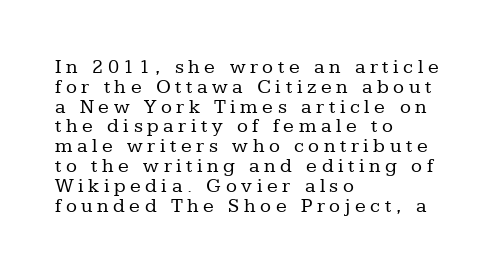
Q: Is the text bold? A: No.
Q: Is the text italic (slanted)? A: No, it is upright.
Q: Is the text underlined? A: No.
Q: How is the paragraph aligned? A: Left-aligned.
Q: Is the spacing between letters normal or unusually wide? A: Unusually wide.
Q: Is the spacing between lines tight, normal or loose? A: Tight.
